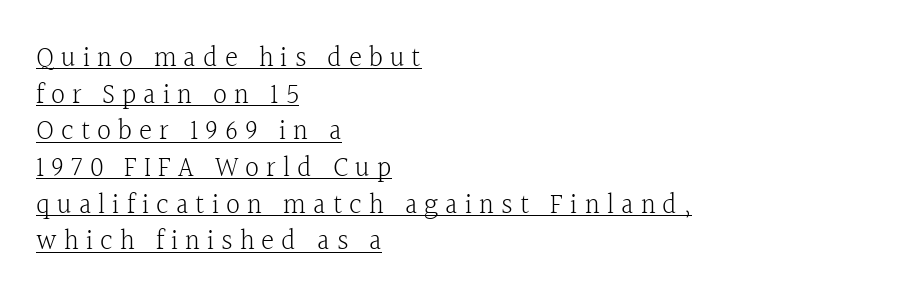
Q: Is the text bold? A: No.
Q: Is the text italic (slanted)? A: No, it is upright.
Q: Is the typeface a serif or a sans-serif typeface? A: Serif.
Q: Is the text underlined? A: Yes.
Q: How is the paragraph aligned? A: Left-aligned.
Q: Is the spacing between letters normal or unusually wide? A: Unusually wide.
Q: Is the spacing between lines tight, normal or loose? A: Normal.
Q: Width (condensed, normal, or wide)? A: Normal.
Q: x-height? A: Medium.
Q: Monospaced? A: No.
